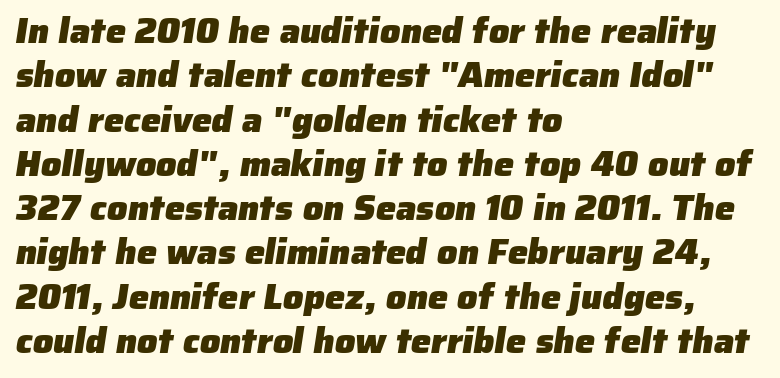
Q: Is the text bold? A: Yes.
Q: Is the typeface a serif or a sans-serif typeface? A: Sans-serif.
Q: Is the text underlined? A: No.
Q: How is the paragraph aligned? A: Left-aligned.
Q: Is the spacing between letters normal or unusually wide? A: Normal.
Q: Width (condensed, normal, or wide)? A: Normal.
Q: Stroke contrast? A: Low.
Q: x-height? A: Medium.
Q: Monospaced? A: No.
